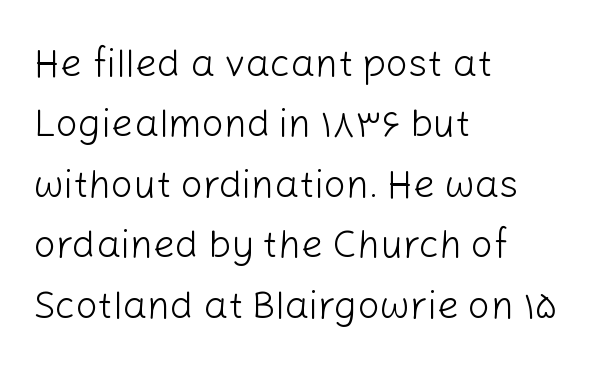
Q: Is the text bold? A: No.
Q: Is the text italic (slanted)? A: No, it is upright.
Q: Is the typeface a serif or a sans-serif typeface? A: Sans-serif.
Q: Is the text underlined? A: No.
Q: How is the paragraph aligned? A: Left-aligned.
Q: Is the spacing between letters normal or unusually wide? A: Normal.
Q: Is the spacing between lines tight, normal or loose? A: Normal.
Q: Width (condensed, normal, or wide)? A: Normal.
Q: Stroke contrast? A: Low.
Q: x-height? A: Medium.
Q: Monospaced? A: No.
